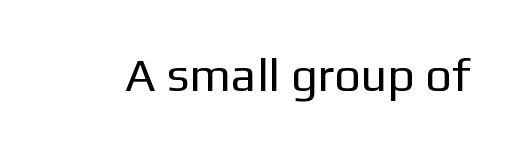
Check under the words: just untouched page. Compared with typical body copy, the letter spacing here is the same. A typesetter would call this proportional, since set widths differ per character. Vertical stems look standard width or narrower in stroke.
